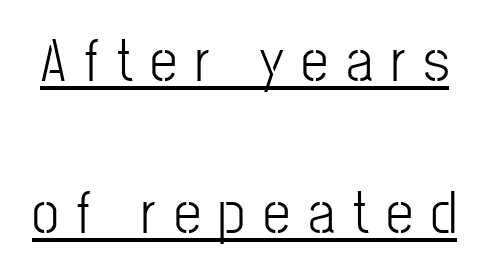
Q: Is the text italic (slanted)? A: No, it is upright.
Q: Is the typeface a serif or a sans-serif typeface? A: Sans-serif.
Q: Is the text underlined? A: Yes.
Q: Is the spacing between letters normal or unusually wide? A: Unusually wide.
Q: Is the spacing between lines tight, normal or loose? A: Loose.
Q: Width (condensed, normal, or wide)? A: Condensed.
Q: Stroke contrast? A: Low.
Q: x-height? A: Medium.
Q: Monospaced? A: No.
